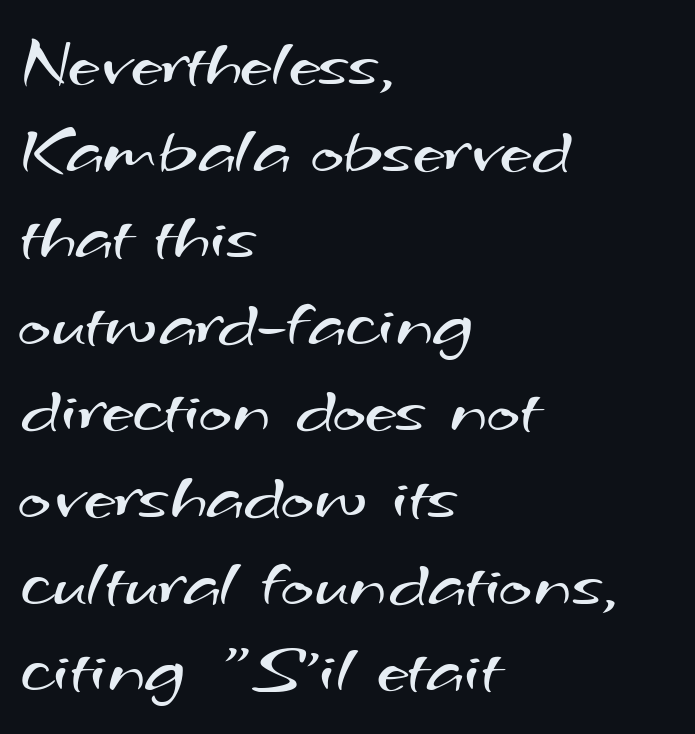
The image shows 71 px regular-weight, wide sans-serif type; set left-aligned, line spacing 1.22x, normal letter spacing, not underlined; medium stroke contrast and a small x-height.
